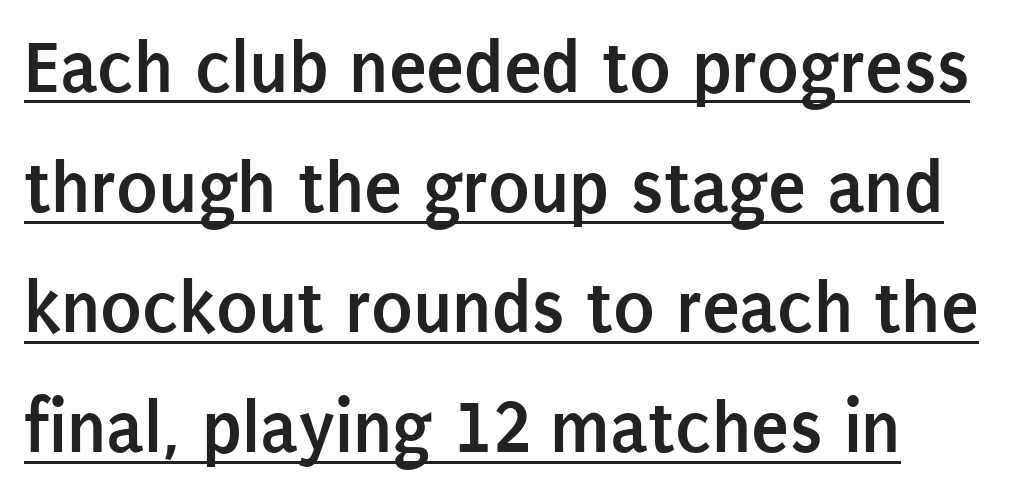
Q: Is the text bold? A: Yes.
Q: Is the text italic (slanted)? A: No, it is upright.
Q: Is the typeface a serif or a sans-serif typeface? A: Sans-serif.
Q: Is the text underlined? A: Yes.
Q: How is the paragraph aligned? A: Left-aligned.
Q: Is the spacing between letters normal or unusually wide? A: Normal.
Q: Is the spacing between lines tight, normal or loose? A: Normal.
Q: Width (condensed, normal, or wide)? A: Condensed.
Q: Stroke contrast? A: Low.
Q: x-height? A: Large.
Q: Monospaced? A: No.
